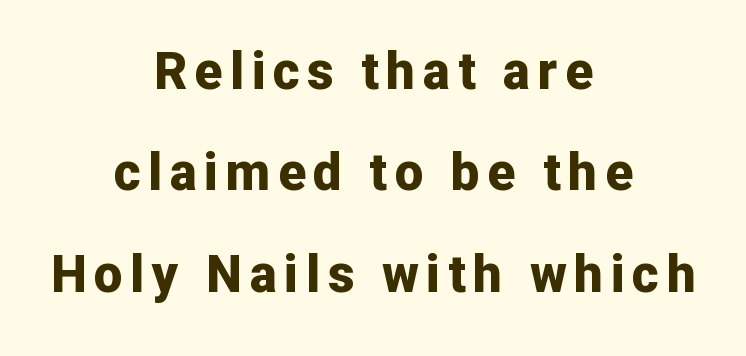
{"serif": "no", "italic": "no", "bold": "yes", "weight": "bold", "width": "normal", "stroke_contrast": "low", "x_height": "medium", "monospaced": "no", "underline": "no", "align": "center", "line_spacing": "loose", "line_spacing_ratio": 1.99, "glyph_px": 51}
